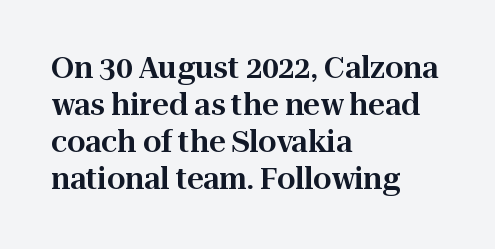
Font category for this specimen: serif. Spacing verdict: proportional, widths tailored to each character. Plain, unruled lines of type. This sample is left-justified, so line endings fall wherever the words run out.
